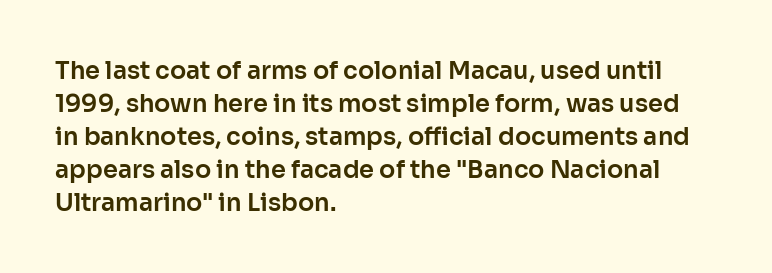
The image shows 24 px text type, upright; set left-aligned, normal line spacing (1.37x), normal letter spacing, not underlined.
